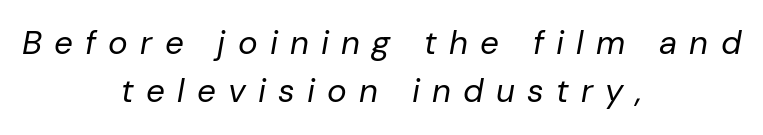
The image shows 33 px regular-weight type, italic (leaning right); set centered, normal line spacing (1.46x), unusually wide letter spacing (+0.37 em), not underlined; low stroke contrast and a medium x-height.
